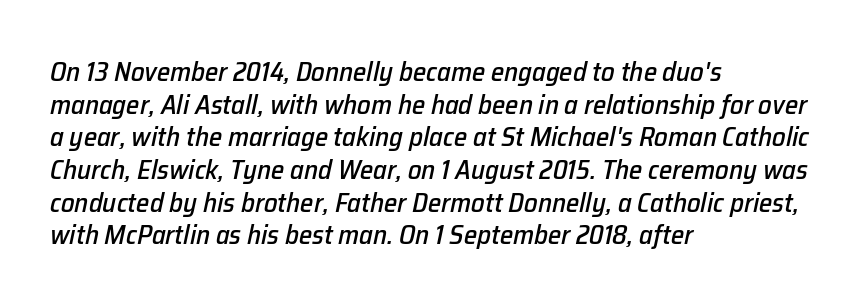
The image shows 27 px text type, italic (leaning right); set left-aligned, line spacing 1.21x, normal letter spacing, not underlined.
